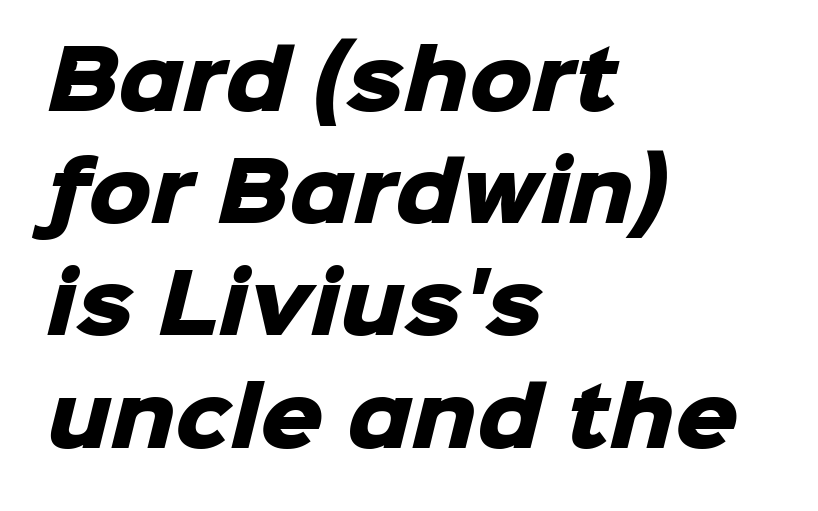
Is this a fixed-width face? No — the glyphs have proportional, varying widths. Typographically, this falls in the sans-serif category. The passage shown is not underscored anywhere. Nothing unusual about the tracking: characters are spaced as the font intends. Reading down the block, your eye returns to a fixed left position each line. How would I describe the line gaps? Plain and ordinary.
